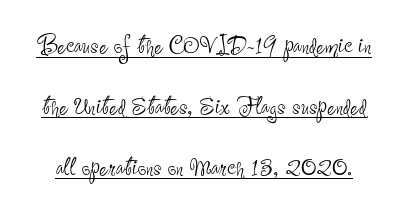
These characters rest on top of a visible drawn line. Look at the bottom of the vertical strokes: they stop flat, with no serifs. Tracking value appears to be zero — textbook default spacing.
